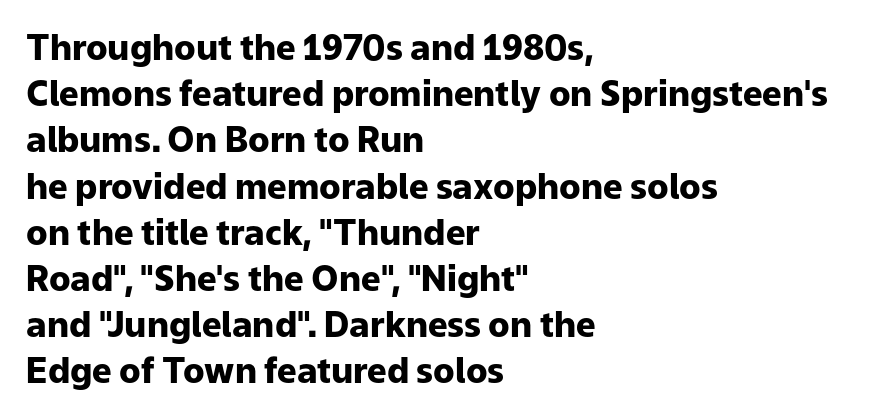
The image shows 35 px heavy sans-serif type, upright; set left-aligned, normal line spacing (1.32x), normal letter spacing, not underlined; low stroke contrast and a medium x-height.
